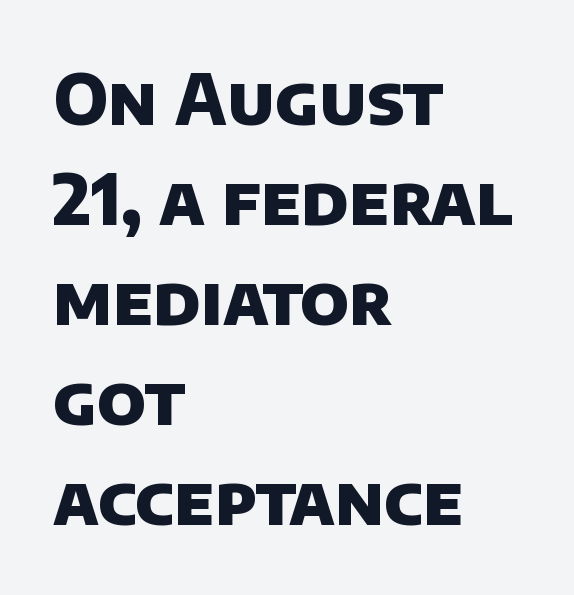
The image shows 69 px heavy sans-serif type; set left-aligned, normal line spacing (1.45x), normal letter spacing, not underlined; low stroke contrast and a large x-height.
